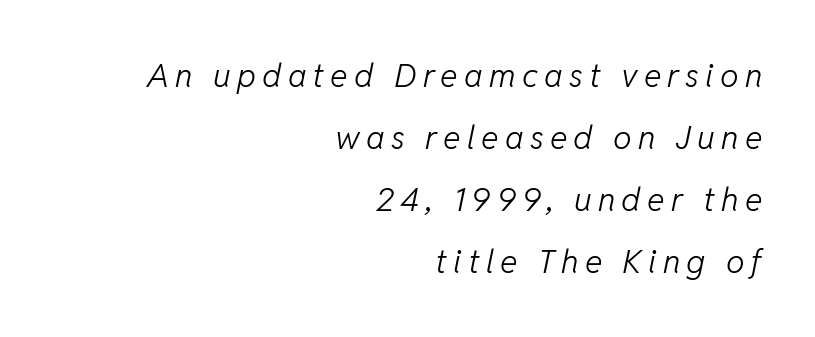
Do the characters align in a grid? No, the font is proportional. Heaviness? Minimal to ordinary, like unemphasized prose. The axis of the letterforms is tilted away from vertical. Where is the straight margin? On the right. Nobody drew a line under any word here.
